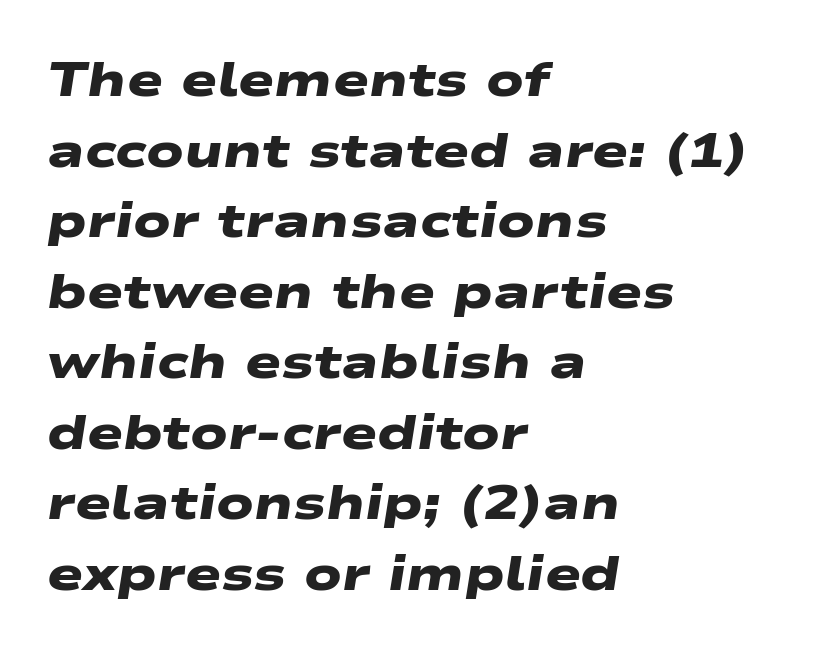
The image shows 48 px heavy, wide sans-serif type; set left-aligned, normal line spacing (1.47x), normal letter spacing, not underlined; low stroke contrast and a medium x-height.
